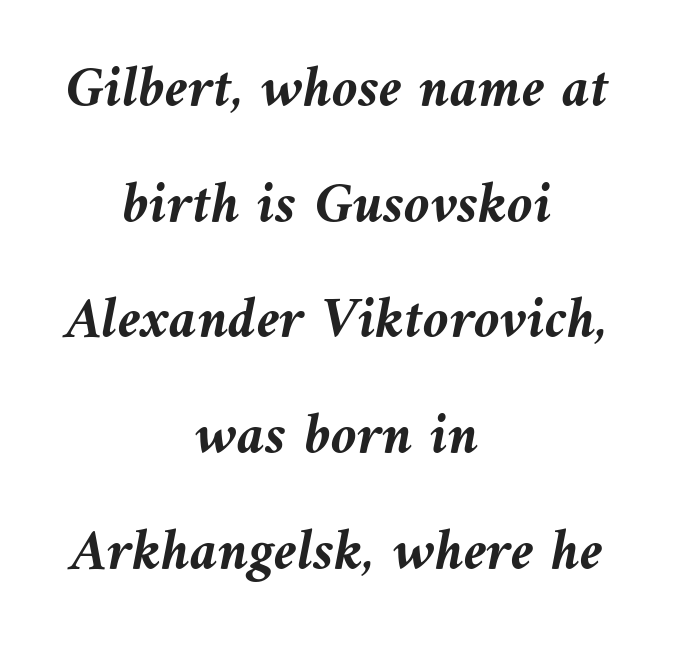
The letterforms sit shoulder to shoulder at normal distance. Note the varied advance widths — an 'i' is clearly narrower than an 'm'. Check the space under the baseline: it is left empty. Each line is balanced around a shared central axis. Weight check: bold — yes, fully. The glyphs look as if they've been sheared to an angle.
